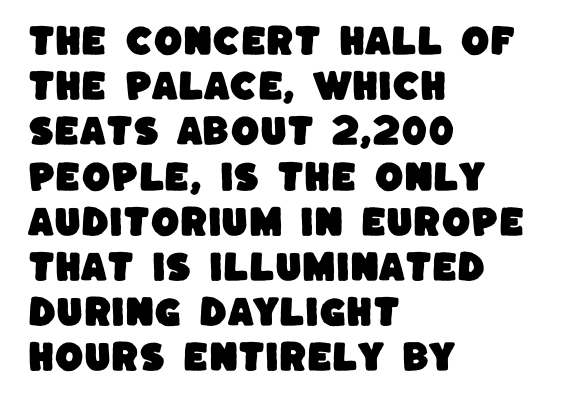
The image shows 33 px sans-serif type; set left-aligned, normal line spacing (1.37x), normal letter spacing, not underlined; low stroke contrast and a large x-height.
